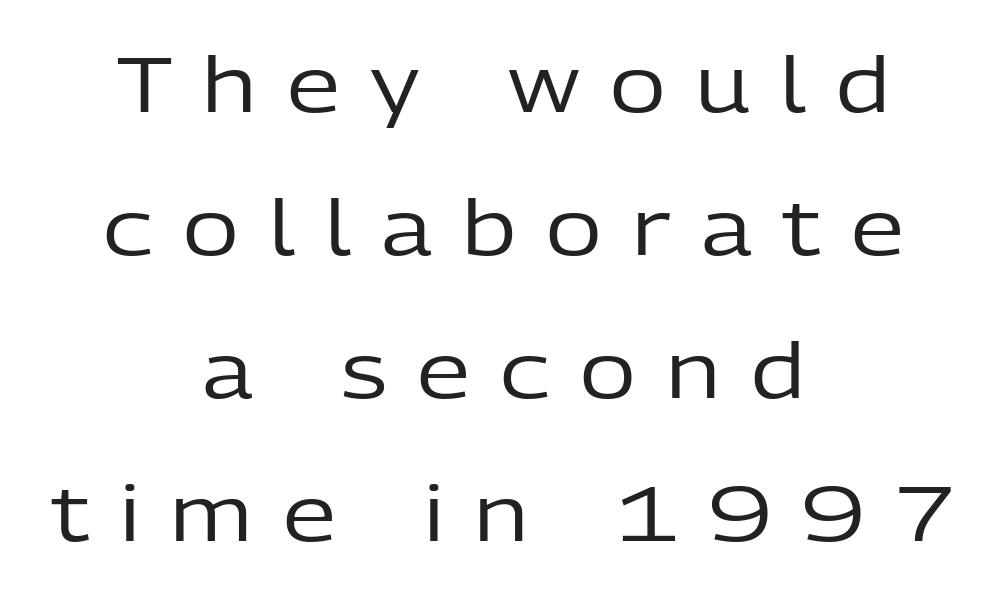
{"serif": "no", "italic": "no", "bold": "no", "weight": "regular", "width": "normal", "stroke_contrast": "low", "x_height": "medium", "monospaced": "no", "underline": "no", "align": "center", "line_spacing_ratio": 1.88, "letter_spacing": "wide", "letter_spacing_em": 0.4, "glyph_px": 76}
